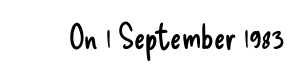
{"serif": "no", "italic": "no", "bold": "no", "weight": "regular", "width": "condensed", "stroke_contrast": "low", "x_height": "small", "monospaced": "no", "underline": "no", "letter_spacing": "normal", "letter_spacing_em": 0.0, "glyph_px": 33}
